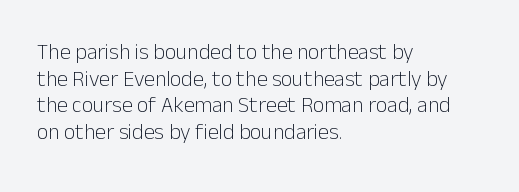
Q: Is the text bold? A: No.
Q: Is the text italic (slanted)? A: No, it is upright.
Q: Is the text underlined? A: No.
Q: How is the paragraph aligned? A: Left-aligned.
Q: Is the spacing between letters normal or unusually wide? A: Normal.
